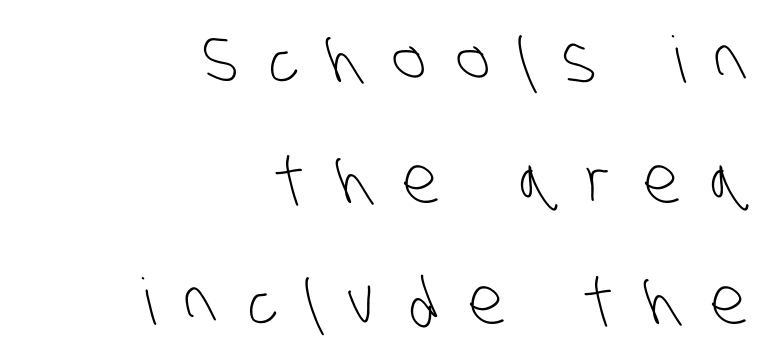
Q: Is the text bold? A: No.
Q: Is the typeface a serif or a sans-serif typeface? A: Sans-serif.
Q: Is the text underlined? A: No.
Q: How is the paragraph aligned? A: Right-aligned.
Q: Is the spacing between letters normal or unusually wide? A: Unusually wide.
Q: Width (condensed, normal, or wide)? A: Condensed.
Q: Stroke contrast? A: Low.
Q: x-height? A: Large.
Q: Monospaced? A: No.
